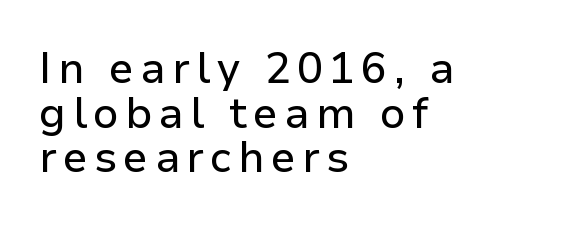
Line starts are locked; line ends wander. Words float on clear page, feet unadorned. The font's upright variant was chosen for this text. Quick note: interline space is minimal.
